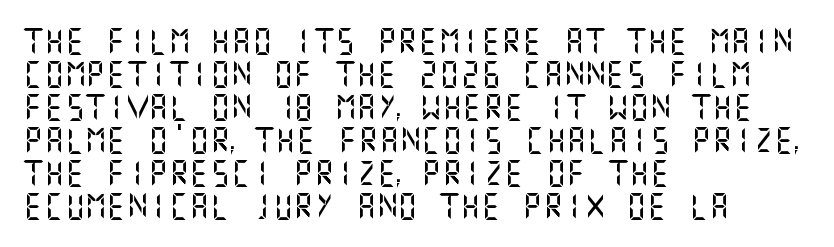
{"italic": "no", "underline": "no", "align": "left", "line_spacing": "normal", "line_spacing_ratio": 1.27, "letter_spacing": "normal", "letter_spacing_em": 0.0, "glyph_px": 26}
